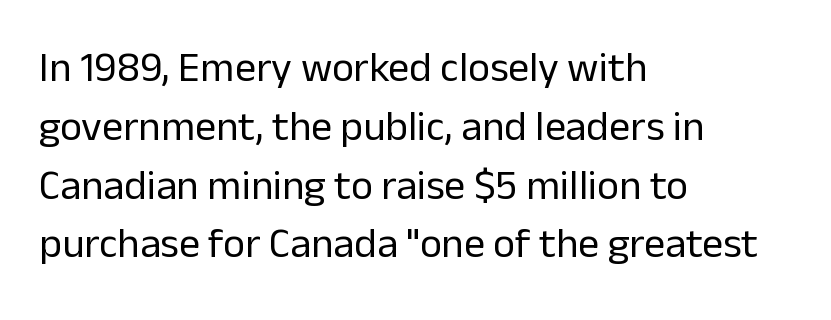
{"serif": "no", "italic": "no", "bold": "no", "weight": "regular", "width": "normal", "stroke_contrast": "low", "x_height": "medium", "monospaced": "no", "underline": "no", "align": "left", "line_spacing": "normal", "line_spacing_ratio": 1.4, "letter_spacing": "normal", "letter_spacing_em": 0.0, "glyph_px": 42}
